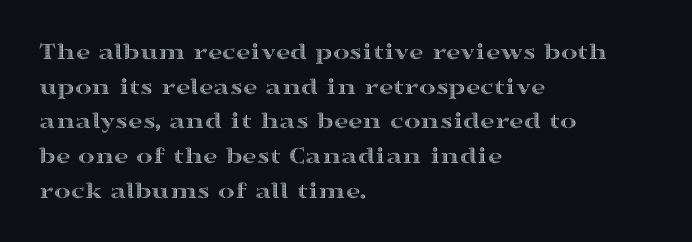
Q: Is the text italic (slanted)? A: No, it is upright.
Q: Is the text underlined? A: No.
Q: How is the paragraph aligned? A: Left-aligned.
Q: Is the spacing between letters normal or unusually wide? A: Normal.
Q: Is the spacing between lines tight, normal or loose? A: Normal.
